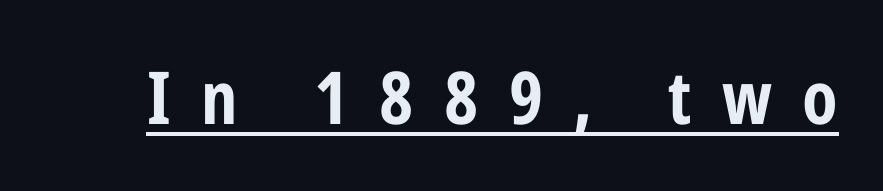
Glyph-to-glyph distance is far greater than everyday printed text. The face used here is proportionally spaced, like ordinary book or web type. Weight check: bold — yes, fully. Is there any slant? The stems are plumb. Are there feet on the stems? There aren't — it's a sans.
